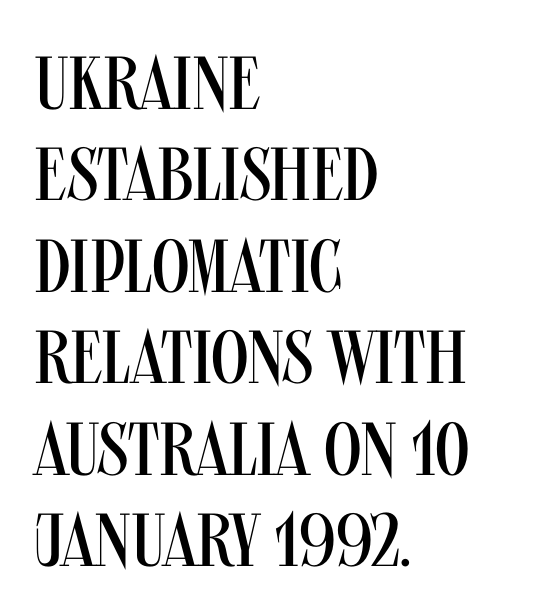
The image shows 75 px regular-weight, condensed sans-serif type, upright; set left-aligned, line spacing 1.22x, normal letter spacing, not underlined; medium stroke contrast and a large x-height.
